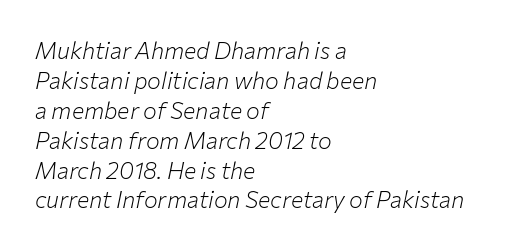
The image shows 23 px text type, italic (leaning right); set left-aligned, normal line spacing (1.3x), normal letter spacing, not underlined.
